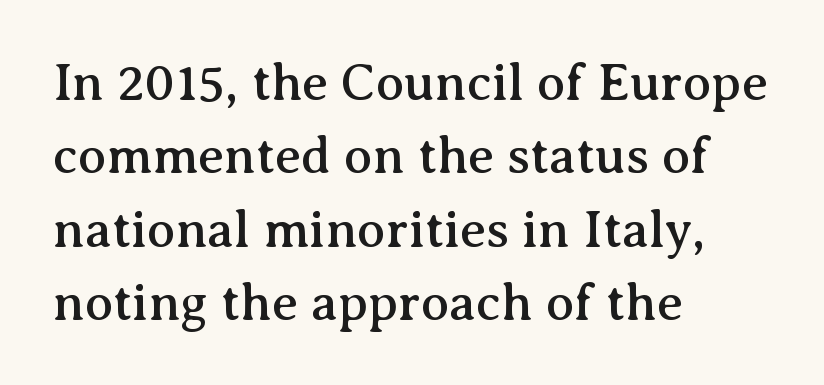
Q: Is the text italic (slanted)? A: No, it is upright.
Q: Is the typeface a serif or a sans-serif typeface? A: Serif.
Q: Is the text underlined? A: No.
Q: How is the paragraph aligned? A: Left-aligned.
Q: Is the spacing between letters normal or unusually wide? A: Normal.
Q: Is the spacing between lines tight, normal or loose? A: Normal.
Q: Width (condensed, normal, or wide)? A: Normal.
Q: Stroke contrast? A: Medium.
Q: x-height? A: Medium.
Q: Monospaced? A: No.
